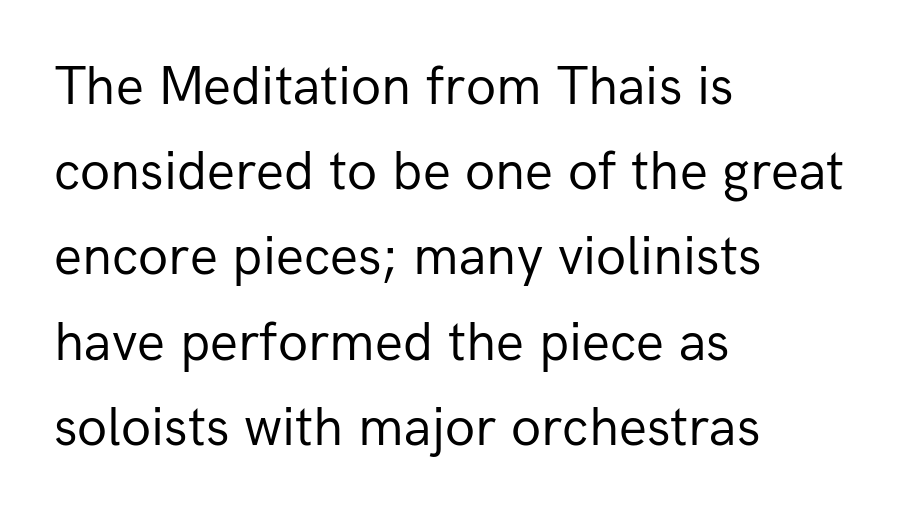
Q: Is the text bold? A: No.
Q: Is the text italic (slanted)? A: No, it is upright.
Q: Is the typeface a serif or a sans-serif typeface? A: Sans-serif.
Q: Is the text underlined? A: No.
Q: How is the paragraph aligned? A: Left-aligned.
Q: Is the spacing between letters normal or unusually wide? A: Normal.
Q: Is the spacing between lines tight, normal or loose? A: Normal.
Q: Width (condensed, normal, or wide)? A: Normal.
Q: Stroke contrast? A: Low.
Q: x-height? A: Medium.
Q: Monospaced? A: No.
